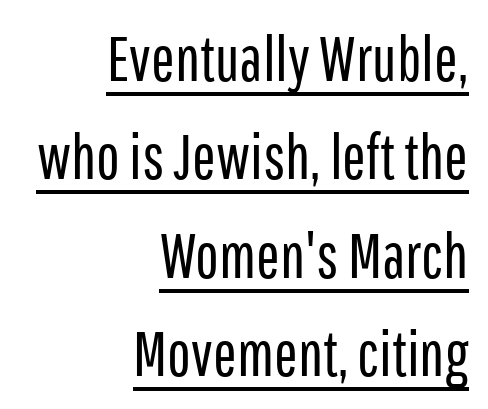
The image shows 63 px regular-weight, condensed sans-serif type, upright; set right-aligned, normal line spacing (1.56x), normal letter spacing, underlined; low stroke contrast and a medium x-height.
